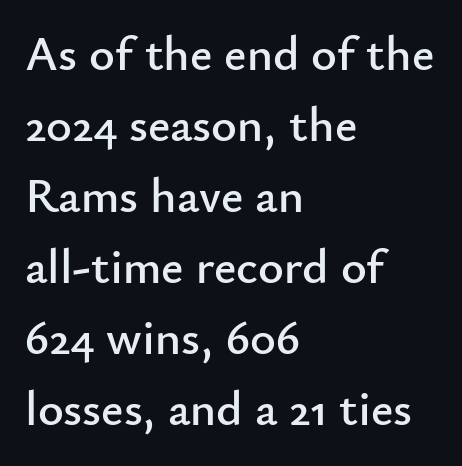
{"serif": "no", "italic": "no", "width": "normal", "stroke_contrast": "low", "x_height": "small", "monospaced": "no", "underline": "no", "align": "left", "line_spacing": "normal", "line_spacing_ratio": 1.45, "letter_spacing": "normal", "letter_spacing_em": 0.0, "glyph_px": 49}
